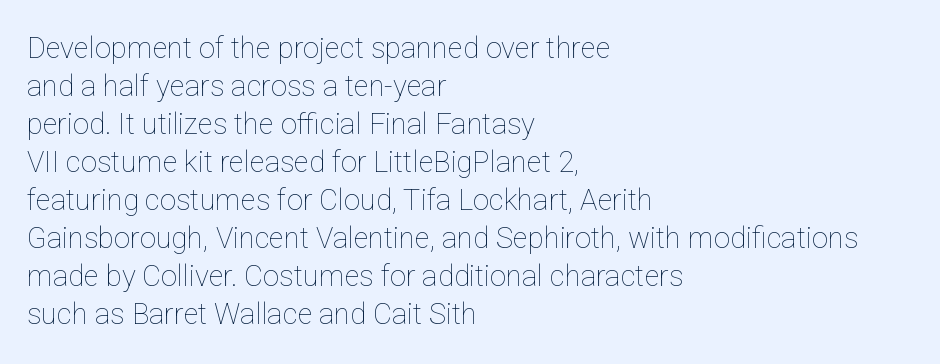
Q: Is the text bold? A: No.
Q: Is the text italic (slanted)? A: No, it is upright.
Q: Is the text underlined? A: No.
Q: How is the paragraph aligned? A: Left-aligned.
Q: Is the spacing between letters normal or unusually wide? A: Normal.
Q: Is the spacing between lines tight, normal or loose? A: Normal.
Q: Width (condensed, normal, or wide)? A: Normal.
Q: Stroke contrast? A: Low.
Q: x-height? A: Medium.
Q: Monospaced? A: No.
